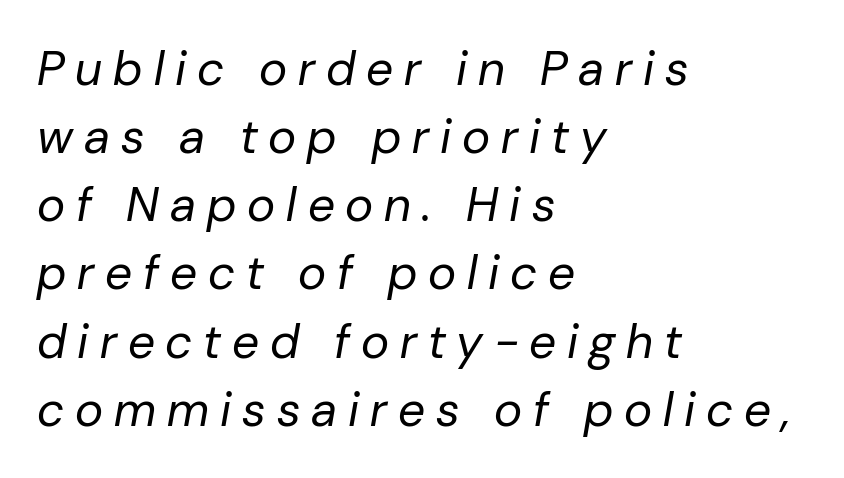
The image shows 48 px regular-weight type, italic (leaning right); set left-aligned, normal line spacing (1.42x), unusually wide letter spacing (+0.23 em), not underlined; low stroke contrast and a medium x-height.
